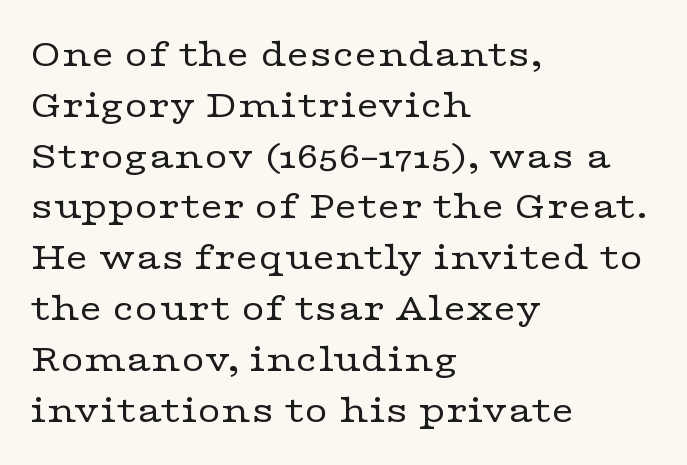
The space directly below the letters is spotless. Each new line begins a customary step beneath the previous one. The tracking reads as untouched default to a designer's eye. Is this a sans? No — the strokes have serifs. The typography opts for an upright posture over an oblique one.
